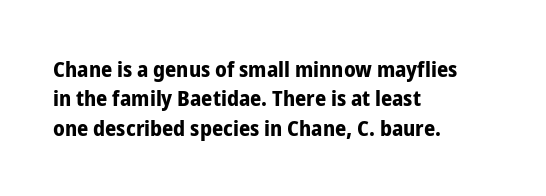
The image shows 22 px bold type, upright; set left-aligned, normal line spacing (1.34x), normal letter spacing, not underlined.
